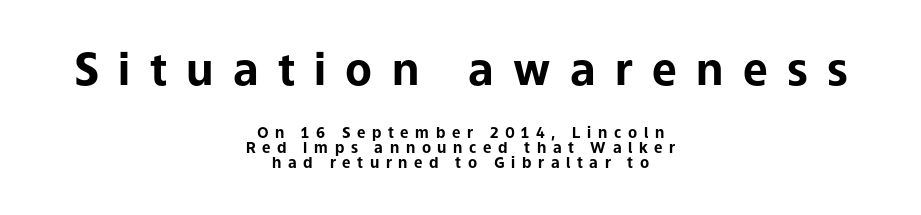
Q: Is the text bold? A: Yes.
Q: Is the text italic (slanted)? A: No, it is upright.
Q: Is the typeface a serif or a sans-serif typeface? A: Sans-serif.
Q: Is the text underlined? A: No.
Q: How is the paragraph aligned? A: Centered.
Q: Is the spacing between letters normal or unusually wide? A: Unusually wide.
Q: Is the spacing between lines tight, normal or loose? A: Tight.
Q: Which block of text is set in a larger size, the first (top) or the second (bottom)? A: The first (top) one.
Q: Width (condensed, normal, or wide)? A: Normal.
Q: Stroke contrast? A: Low.
Q: x-height? A: Medium.
Q: Monospaced? A: No.
